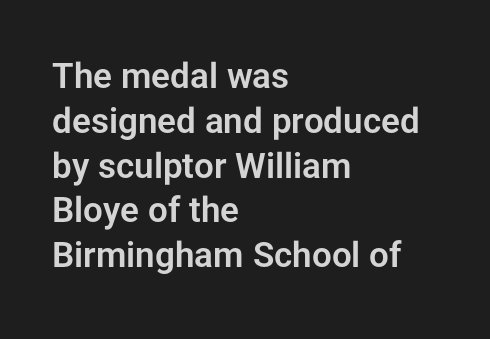
The image shows 35 px sans-serif type, upright; set left-aligned, normal line spacing (1.28x), normal letter spacing, not underlined; low stroke contrast and a medium x-height.
